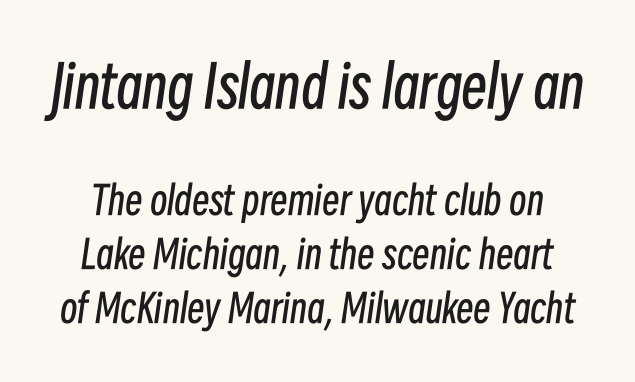
Q: Is the text bold? A: No.
Q: Is the text italic (slanted)? A: Yes, it leans right by about 8 degrees.
Q: Is the text underlined? A: No.
Q: Is the spacing between letters normal or unusually wide? A: Normal.
Q: Is the spacing between lines tight, normal or loose? A: Normal.
Q: Which block of text is set in a larger size, the first (top) or the second (bottom)? A: The first (top) one.
Q: Width (condensed, normal, or wide)? A: Condensed.
Q: Stroke contrast? A: Low.
Q: x-height? A: Medium.
Q: Monospaced? A: No.
